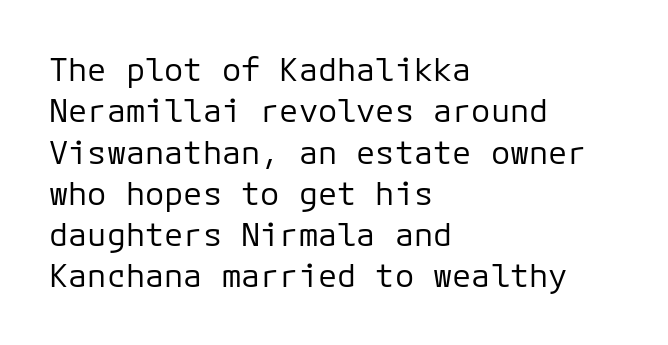
Q: Is the text bold? A: No.
Q: Is the text italic (slanted)? A: No, it is upright.
Q: Is the typeface a serif or a sans-serif typeface? A: Sans-serif.
Q: Is the text underlined? A: No.
Q: How is the paragraph aligned? A: Left-aligned.
Q: Is the spacing between letters normal or unusually wide? A: Normal.
Q: Is the spacing between lines tight, normal or loose? A: Normal.
Q: Width (condensed, normal, or wide)? A: Normal.
Q: Stroke contrast? A: Low.
Q: x-height? A: Medium.
Q: Monospaced? A: Yes.
